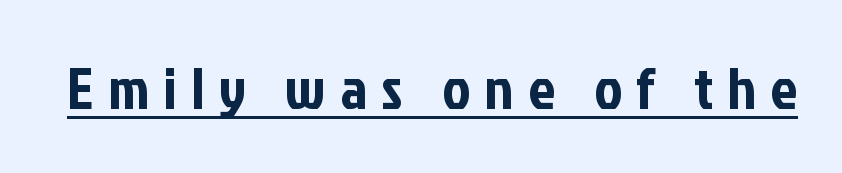
The image shows 59 px condensed sans-serif type, upright; set unusually wide letter spacing (+0.25 em), underlined; low stroke contrast and a medium x-height.
